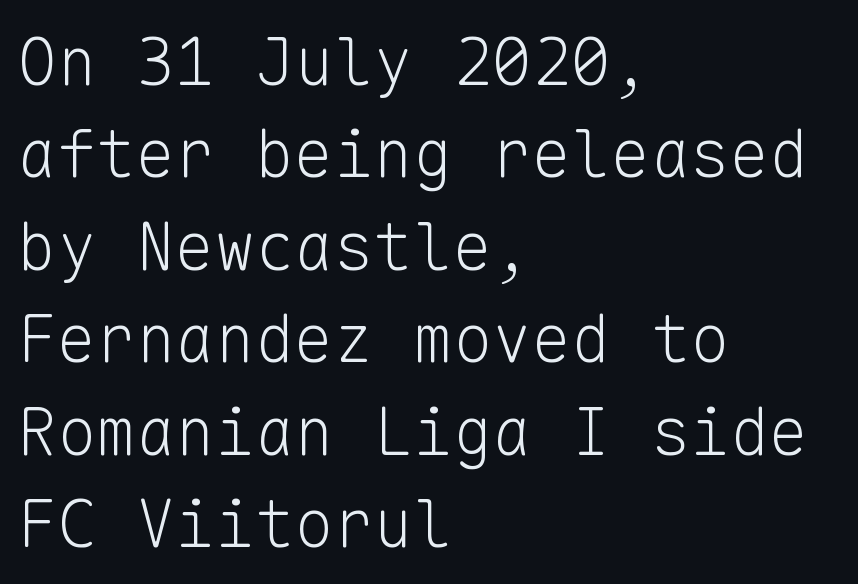
Short note: letters normally spaced. These glyphs show unthickened strokes, regular width or finer. The axis of the letterforms is exactly vertical. Whoever set this chose a conventional vertical rhythm. Leftover space on each line is placed entirely after the last word.
